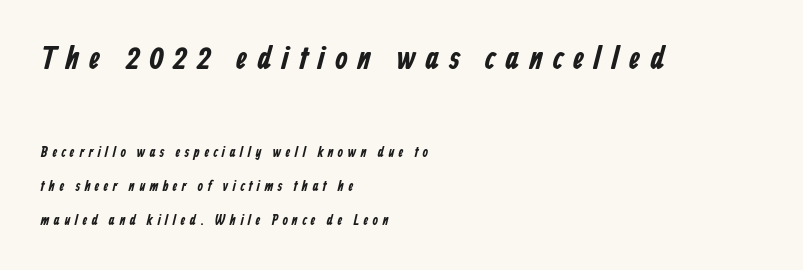
Q: Is the typeface a serif or a sans-serif typeface? A: Sans-serif.
Q: Is the text underlined? A: No.
Q: How is the paragraph aligned? A: Left-aligned.
Q: Is the spacing between letters normal or unusually wide? A: Unusually wide.
Q: Is the spacing between lines tight, normal or loose? A: Loose.
Q: Which block of text is set in a larger size, the first (top) or the second (bottom)? A: The first (top) one.
Q: Width (condensed, normal, or wide)? A: Condensed.
Q: Stroke contrast? A: Low.
Q: x-height? A: Medium.
Q: Monospaced? A: No.
